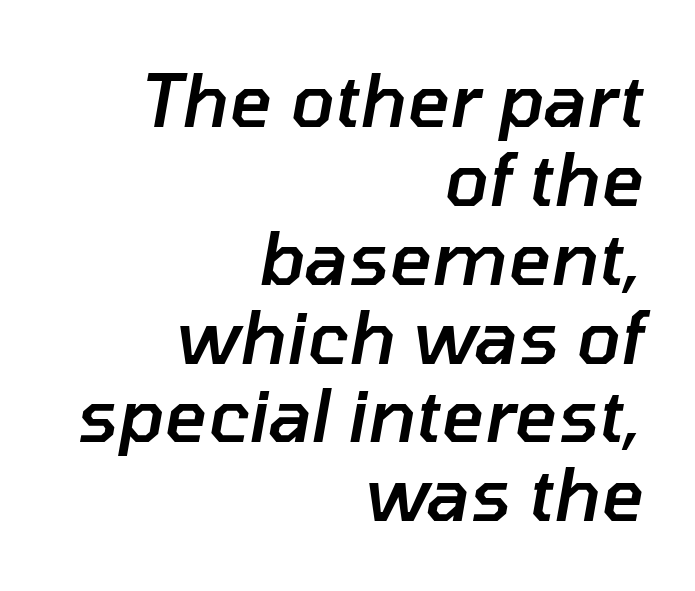
As a designer I'd log this as weight 600, semibold. How would I describe the line gaps? Narrow and economical. The space directly below the letters is spotless. The passage shown is typed in a proportional face where columns would drift. Does extra space separate the letters? No, they use regular spacing.
